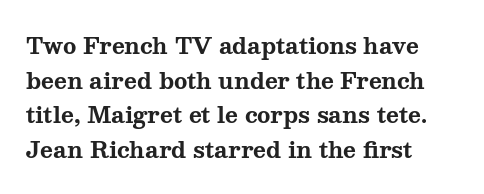
The image shows 22 px bold type, upright; set left-aligned, normal line spacing (1.57x), normal letter spacing, not underlined.
